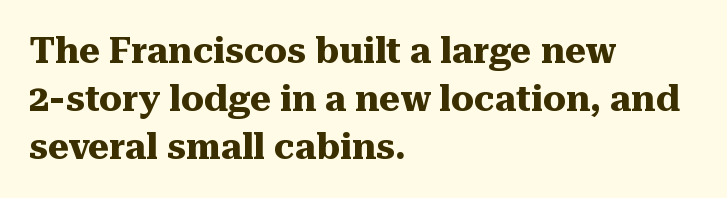
The image shows 36 px heavy serif type, upright; set left-aligned, normal line spacing (1.34x), normal letter spacing, not underlined; medium stroke contrast and a medium x-height.
